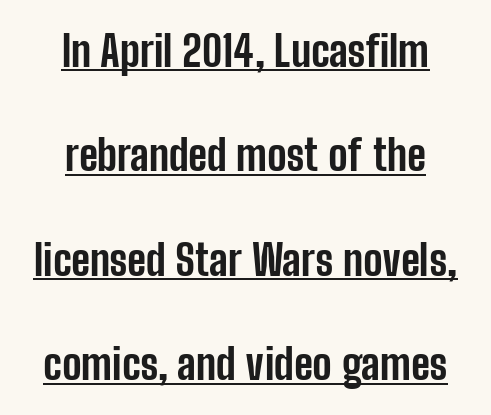
{"serif": "no", "italic": "no", "bold": "yes", "weight": "bold", "width": "condensed", "stroke_contrast": "low", "x_height": "medium", "monospaced": "no", "underline": "yes", "align": "center", "line_spacing": "loose", "line_spacing_ratio": 2.43, "letter_spacing": "normal", "letter_spacing_em": 0.0, "glyph_px": 43}
